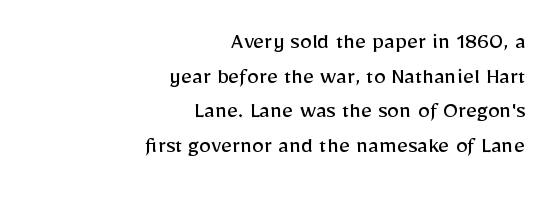
{"italic": "no", "bold": "no", "underline": "no", "align": "right", "line_spacing": "normal", "line_spacing_ratio": 1.44, "letter_spacing": "normal", "letter_spacing_em": 0.0, "glyph_px": 24}
